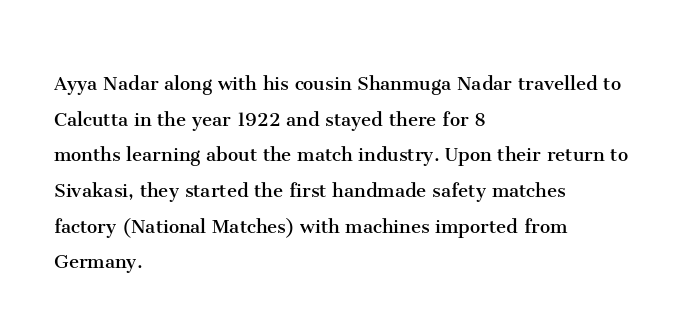
Q: Is the text bold? A: No.
Q: Is the text italic (slanted)? A: No, it is upright.
Q: Is the text underlined? A: No.
Q: How is the paragraph aligned? A: Left-aligned.
Q: Is the spacing between letters normal or unusually wide? A: Normal.
Q: Is the spacing between lines tight, normal or loose? A: Normal.
